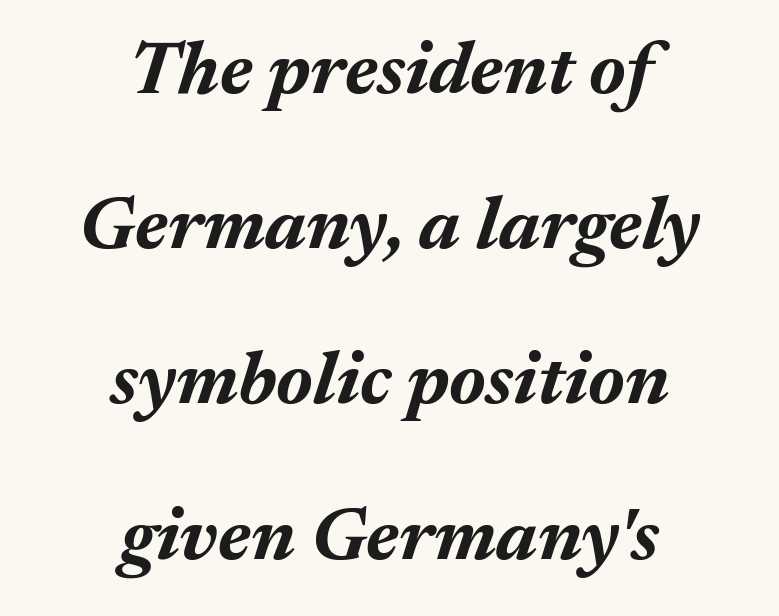
Does extra space separate the letters? No, they use regular spacing. Emphasis by weight is at full strength: bold. The baseline area is clear. The specimen reads as italic at a glance. Think of a printed novel: that variable character pitch is what you see here.
